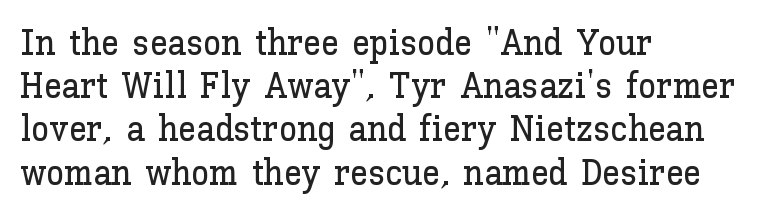
{"italic": "no", "width": "normal", "stroke_contrast": "low", "x_height": "medium", "monospaced": "no", "underline": "no", "align": "left", "line_spacing_ratio": 1.2, "letter_spacing": "normal", "letter_spacing_em": 0.0, "glyph_px": 36}
